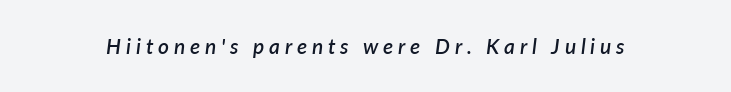
Q: Is the text bold? A: Semi-bold.
Q: Is the text italic (slanted)? A: Yes, it leans right by about 7 degrees.
Q: Is the text underlined? A: No.
Q: Is the spacing between letters normal or unusually wide? A: Unusually wide.
